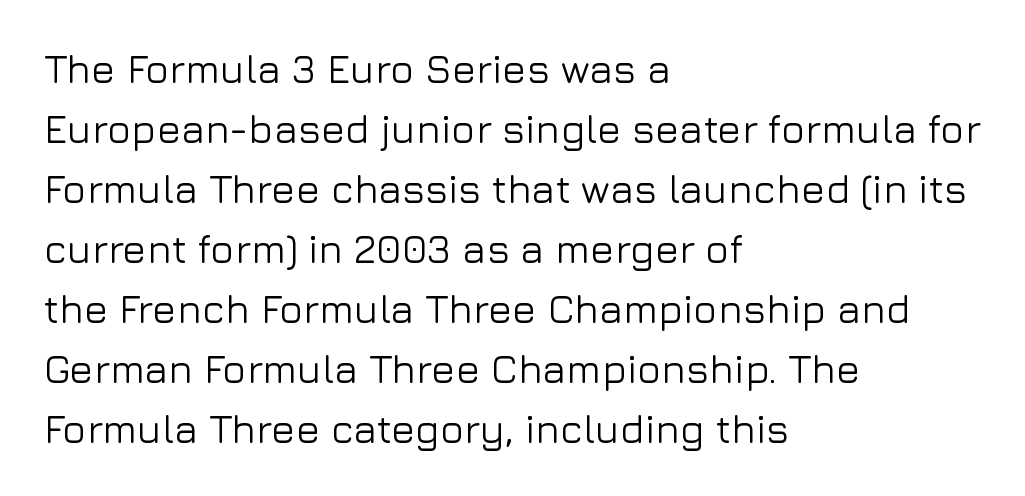
The image shows 40 px sans-serif type, upright; set left-aligned, normal line spacing (1.5x), normal letter spacing, not underlined; low stroke contrast and a medium x-height.
